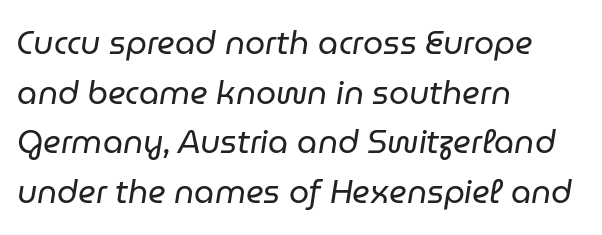
The image shows 32 px regular-weight type, italic (leaning right); set left-aligned, normal line spacing (1.55x), normal letter spacing, not underlined; low stroke contrast and a medium x-height.
